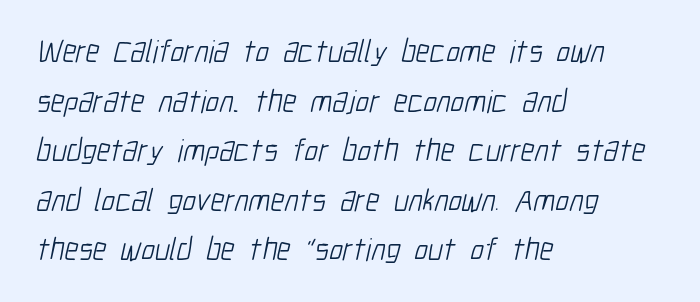
Each line starts at the same left margin while the right side varies. How are the letters spaced? Ordinarily, with no added tracking. The rows are spaced the way most documents space them. Letters have the restrained weight of plain body copy at most. You can tell from the bare stems that sans-serif type was used.
